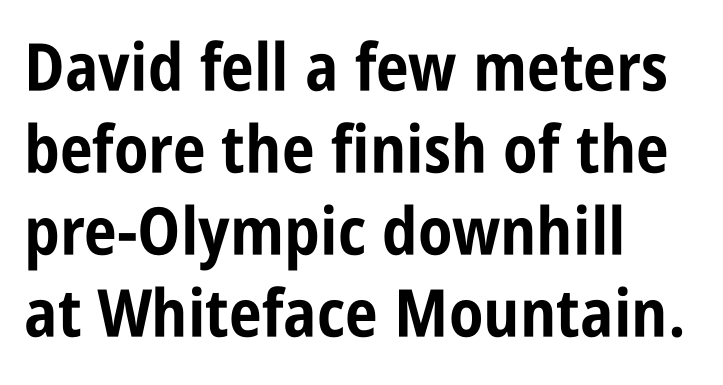
Is the block centered? No — it sits flush against the left margin. Posture: straight, roman, zero tilt. Words appear dense and cohesive because spacing is normal. Underlining? Definitely not there. Observe the absence of serifs on each vertical stroke in this sample.
